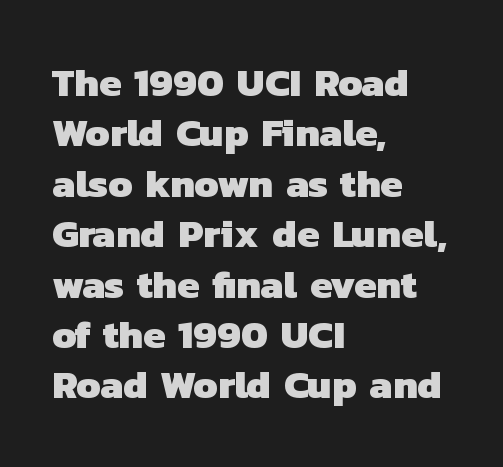
The image shows 40 px heavy sans-serif type; set left-aligned, normal line spacing (1.26x), normal letter spacing, not underlined; low stroke contrast and a medium x-height.
